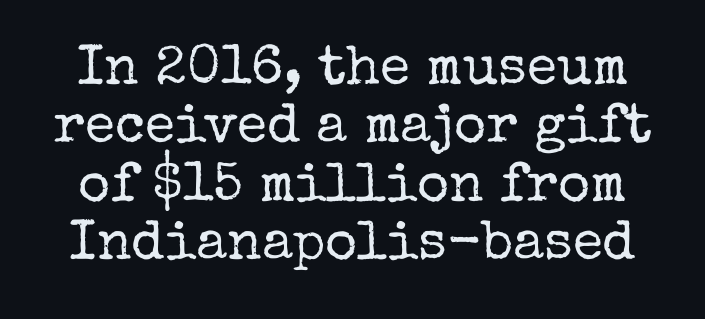
Look at the bottom of the vertical strokes: they flare into serifs here. Quick note: interline space is minimal. On a weight scale, this lands at 450 or below. Students, note that the glyphs here touch the page at normal intervals.
